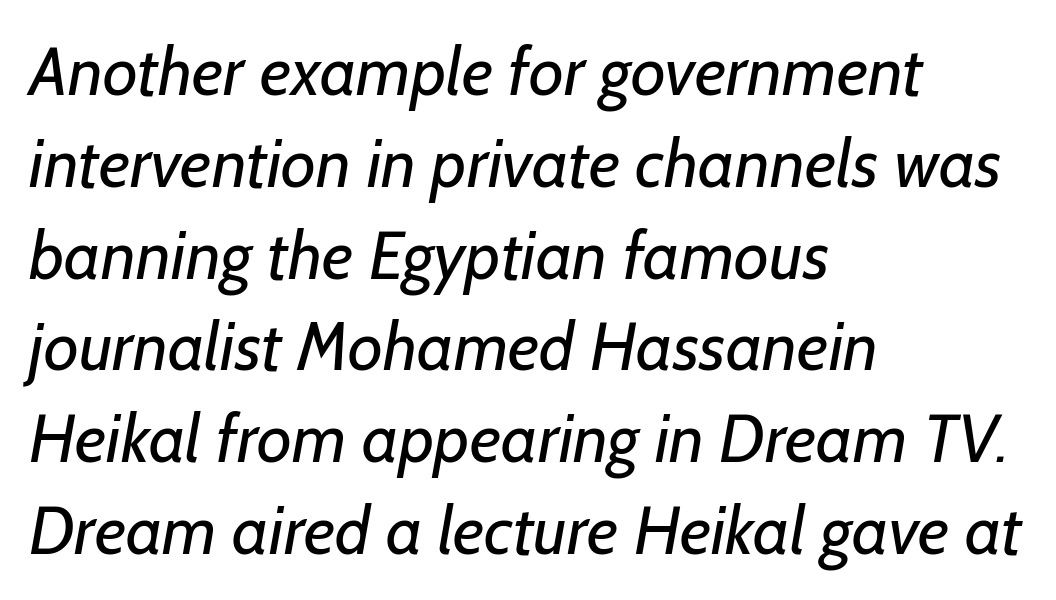
The passage shown is typed in a proportional face where columns would drift. These glyphs show unthickened strokes, regular width or finer. The horizontal fit of the characters is conventional and even. The strip under each line holds only bare page.
